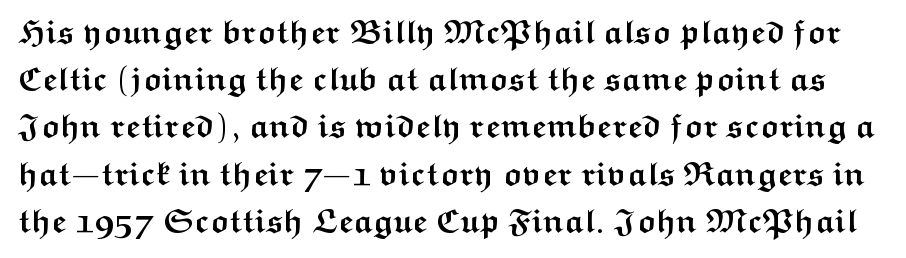
The lines sit at an ordinary, default distance from one another. Proportional: the letters do not fall into vertical columns. The gaps between neighbouring characters are ordinary and unremarkable. The baseline area is clear.
